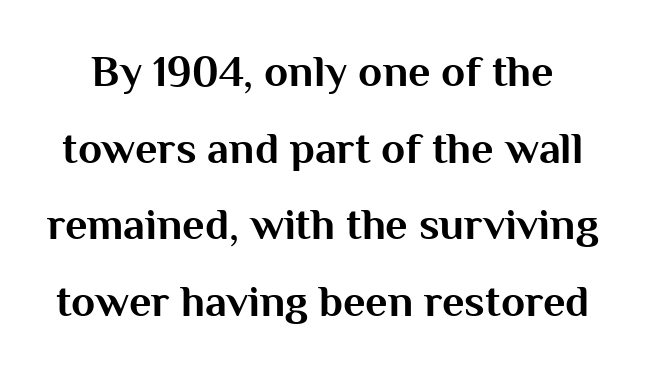
You could call the tracking neutral — neither tight nor loose. Beneath every word, the page is bare. You could not count columns in this text — the font is proportionally spaced. Do the letters lean? They stand straight. Each letter's strokes conclude bluntly, with no projecting serifs.
